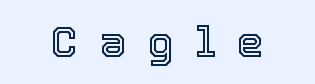
This sample has the flowing, uneven cadence of proportional lettering. Designer's note — italics off, roman on. The space directly below the letters is spotless. Look at the tracking — it's clearly loosened, letters drifting apart.
